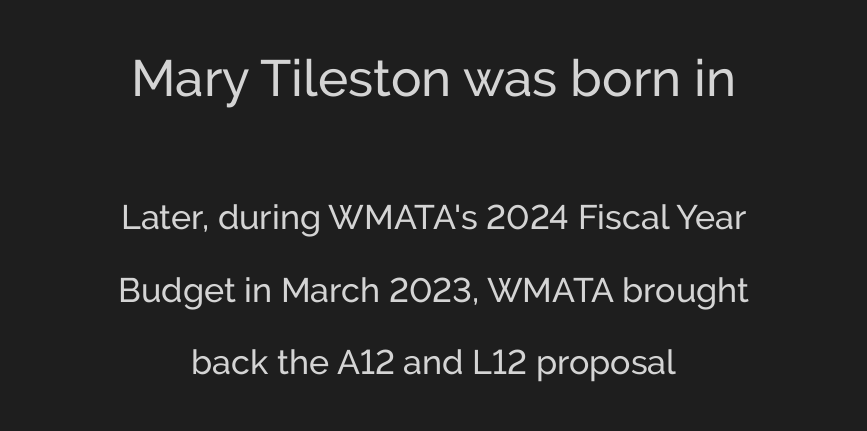
Does the bottom block carry the larger type? No, the top block does. In terms of letterspacing, this is plain default setting. Any mark beneath the type? The region is blank. In CSS terms this would be text-align: center. The lettering holds an erect, upright posture throughout.
